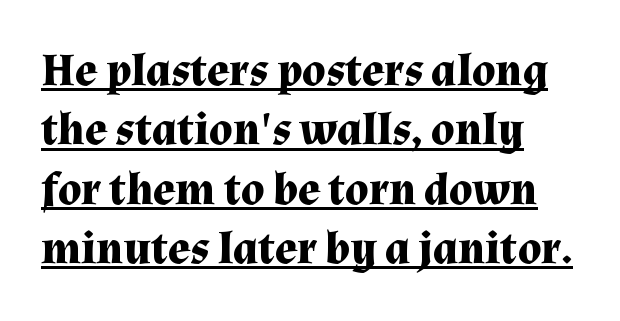
The face used here is rendered with its standard letterfit. Leftover space on each line is placed entirely after the last word. These lines carry a lot of weight — the face is fully bold. A roman cut, with each character standing at attention. Baseline-to-baseline distance is the conventional proportion of letter height.
